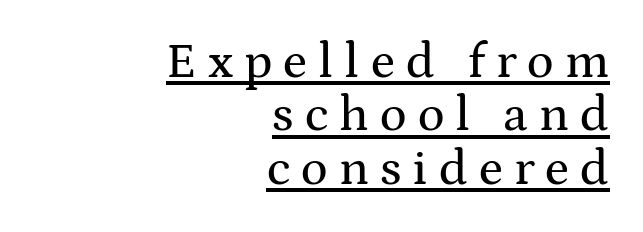
Classification — serif. The face used here is rendered with a markedly widened letterfit. Underline: present. Note the varied advance widths — an 'i' is clearly narrower than an 'm'. Regarding leading, the lines here are crowded together. Line ends are locked; line starts wander.
